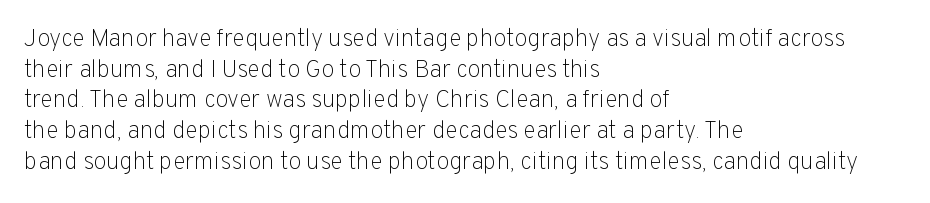
{"italic": "no", "bold": "no", "underline": "no", "align": "left", "line_spacing": "normal", "line_spacing_ratio": 1.28, "letter_spacing": "normal", "letter_spacing_em": 0.0, "glyph_px": 24}
